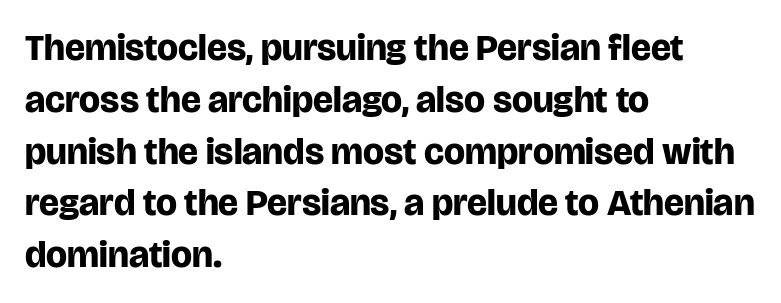
Q: Is the text bold? A: Yes.
Q: Is the text italic (slanted)? A: No, it is upright.
Q: Is the typeface a serif or a sans-serif typeface? A: Sans-serif.
Q: Is the text underlined? A: No.
Q: How is the paragraph aligned? A: Left-aligned.
Q: Is the spacing between letters normal or unusually wide? A: Normal.
Q: Is the spacing between lines tight, normal or loose? A: Normal.
Q: Width (condensed, normal, or wide)? A: Normal.
Q: Stroke contrast? A: Low.
Q: x-height? A: Large.
Q: Monospaced? A: No.
